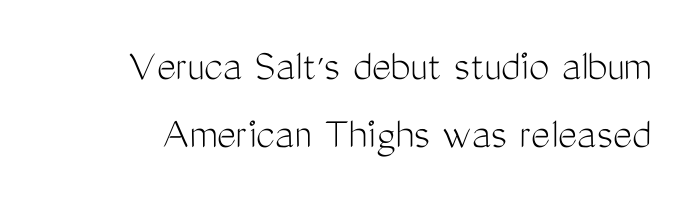
A typesetter would call this leading conventional body-copy spacing. Bare-footed words on every line. The strokes carry an ordinary text weight at most. Is there any slant? The stems are plumb. Classification — sans serif. The line texture is even and compact thanks to regular tracking.
